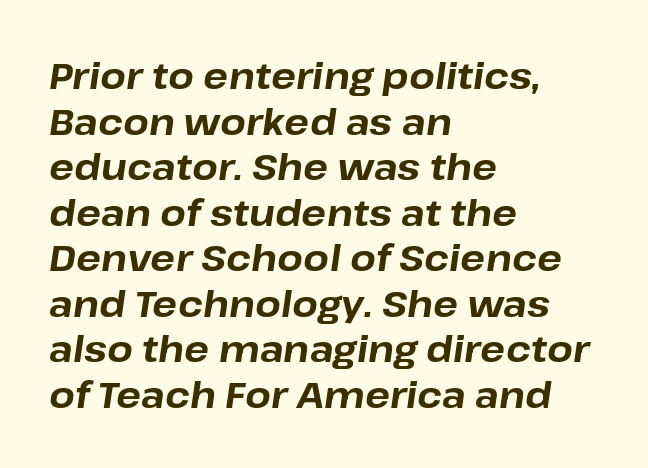
Each row of text sits above clean, open space. You'd pick this weight for a headline — it's a proper bold. Looks like regular typesetting: each glyph gets only the width it needs. Each line starts at the same left margin while the right side varies.
